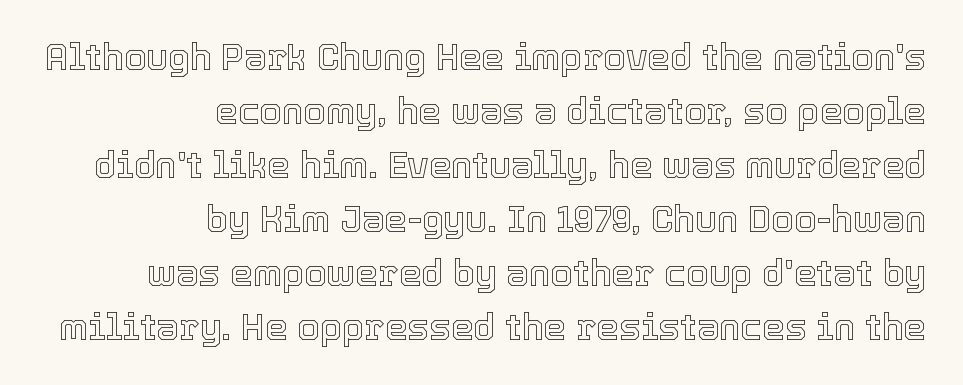
The foot of each line stays bare and open. The paragraph shown leans on its right margin. Tracking value appears to be zero — textbook default spacing. Spacing verdict: proportional, widths tailored to each character.
